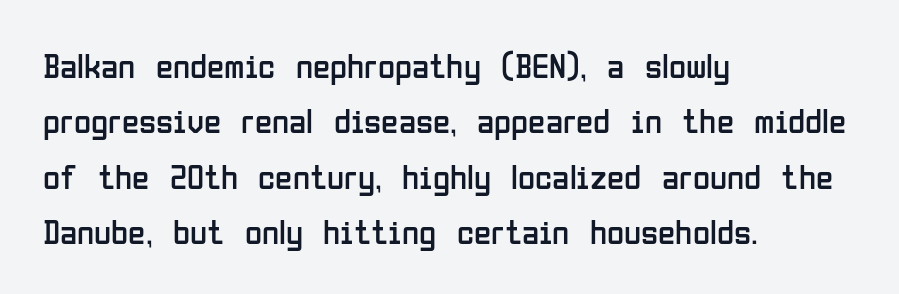
The image shows 35 px regular-weight, condensed sans-serif type, upright; set left-aligned, normal line spacing (1.58x), normal letter spacing, not underlined; low stroke contrast and a medium x-height.
